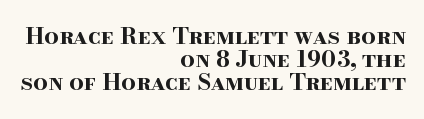
Q: Is the text bold? A: Yes.
Q: Is the text italic (slanted)? A: No, it is upright.
Q: Is the text underlined? A: No.
Q: How is the paragraph aligned? A: Right-aligned.
Q: Is the spacing between letters normal or unusually wide? A: Normal.
Q: Is the spacing between lines tight, normal or loose? A: Tight.
